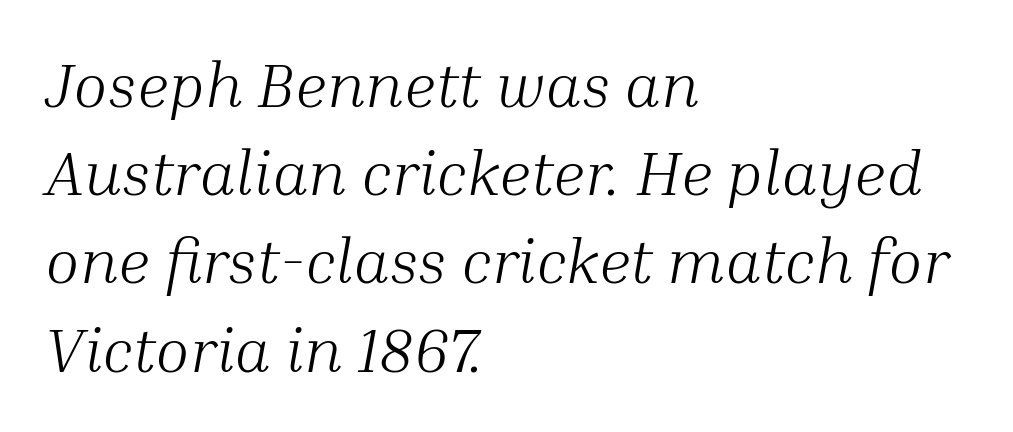
The image shows 63 px light serif type, italic (leaning right); set left-aligned, normal line spacing (1.4x), normal letter spacing, not underlined; medium stroke contrast and a medium x-height.
